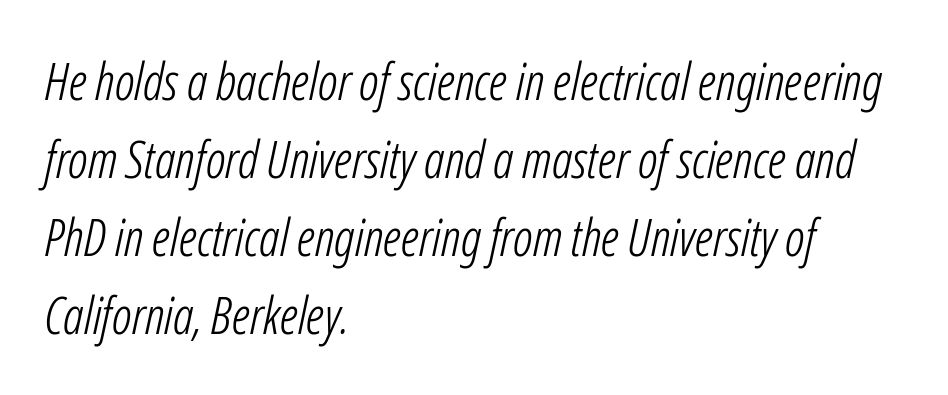
Q: Is the text bold? A: No.
Q: Is the text italic (slanted)? A: Yes, it leans right by about 12 degrees.
Q: Is the text underlined? A: No.
Q: How is the paragraph aligned? A: Left-aligned.
Q: Is the spacing between letters normal or unusually wide? A: Normal.
Q: Is the spacing between lines tight, normal or loose? A: Normal.
Q: Width (condensed, normal, or wide)? A: Condensed.
Q: Stroke contrast? A: Low.
Q: x-height? A: Medium.
Q: Monospaced? A: No.
